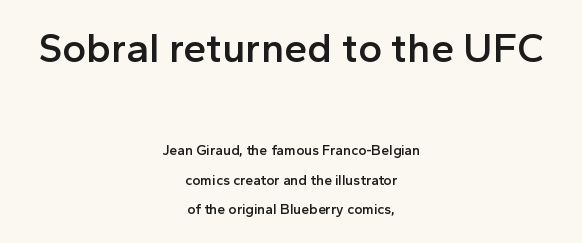
{"serif": "no", "italic": "no", "bold": "semi", "weight": "semibold", "width": "normal", "x_height": "medium", "monospaced": "no", "underline": "no", "align": "center", "line_spacing": "loose", "line_spacing_ratio": 2.09, "letter_spacing": "normal", "letter_spacing_em": 0.0, "larger_block": "first", "size_ratio": 2.93, "glyph_px": 41}
